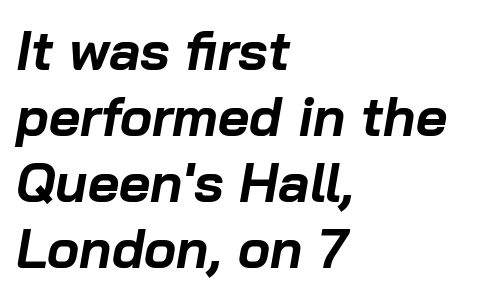
Q: Is the text bold? A: Yes.
Q: Is the text italic (slanted)? A: Yes, it leans right by about 10 degrees.
Q: Is the text underlined? A: No.
Q: How is the paragraph aligned? A: Left-aligned.
Q: Is the spacing between letters normal or unusually wide? A: Normal.
Q: Width (condensed, normal, or wide)? A: Normal.
Q: Stroke contrast? A: Low.
Q: x-height? A: Medium.
Q: Monospaced? A: No.
